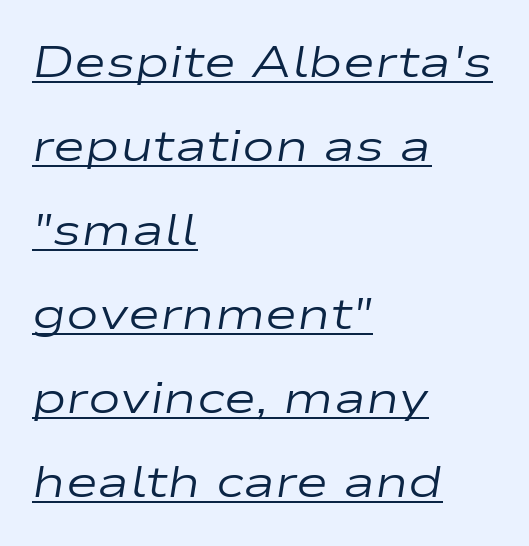
The image shows 44 px regular-weight, wide type, italic (leaning right); set left-aligned, loose line spacing (1.91x), normal letter spacing, underlined; low stroke contrast and a medium x-height.
